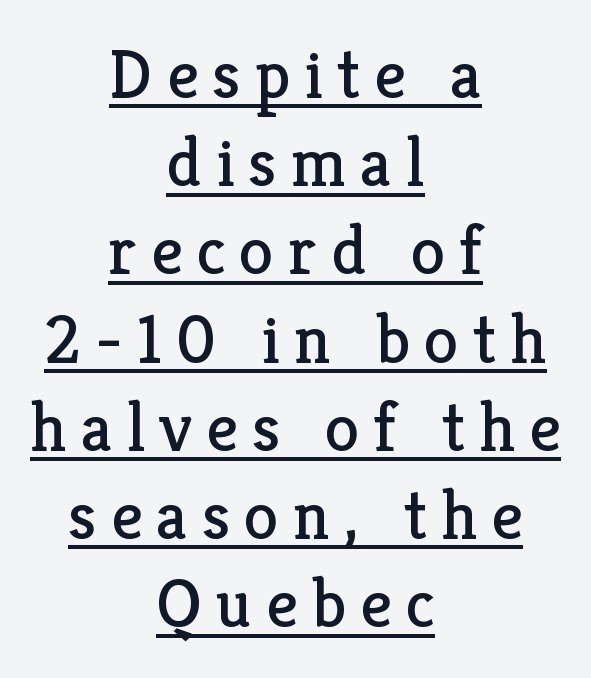
No chunkiness to these letters — they're not bold. Horizontal alignment here is central, giving a formal, balanced look. Like a heading marked for emphasis, these lines bear an underscore. Ascenders rise straight up at ninety degrees. Rows of type keep a routine distance in the vertical direction.
